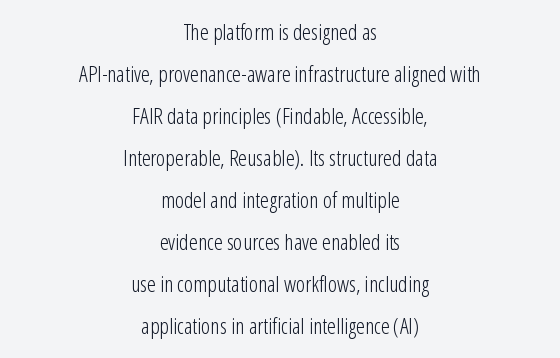
Q: Is the text bold? A: No.
Q: Is the text italic (slanted)? A: No, it is upright.
Q: Is the text underlined? A: No.
Q: How is the paragraph aligned? A: Centered.
Q: Is the spacing between letters normal or unusually wide? A: Normal.
Q: Is the spacing between lines tight, normal or loose? A: Loose.
